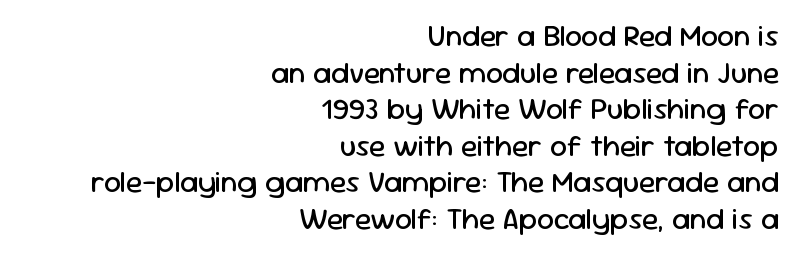
This sample uses an upright cut, with every glyph sitting square on the baseline. The gaps between neighbouring characters are ordinary and unremarkable. The string is rendered with underlining switched off. Proportional: the letters do not fall into vertical columns. Font category for this specimen: sans-serif. Horizontally, the lines are justified to the trailing edge only.
